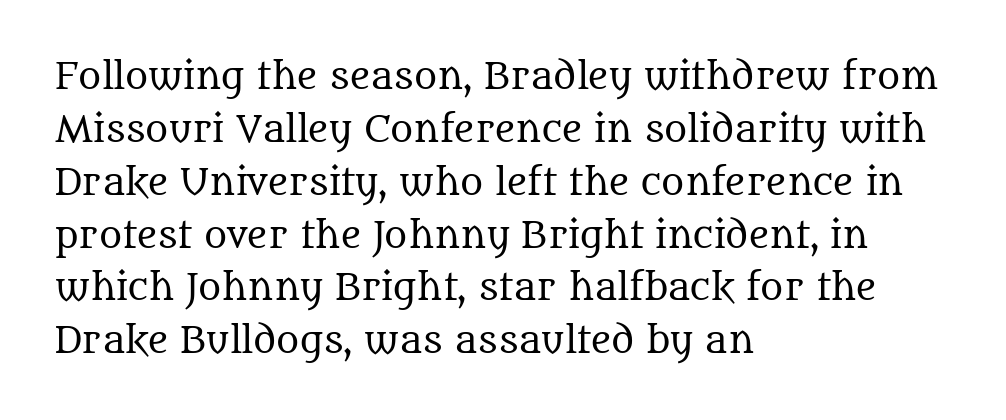
{"serif": "yes", "italic": "no", "bold": "no", "weight": "regular", "width": "normal", "stroke_contrast": "medium", "x_height": "large", "monospaced": "no", "underline": "no", "align": "left", "line_spacing": "normal", "line_spacing_ratio": 1.51, "letter_spacing": "normal", "letter_spacing_em": 0.0, "glyph_px": 35}
